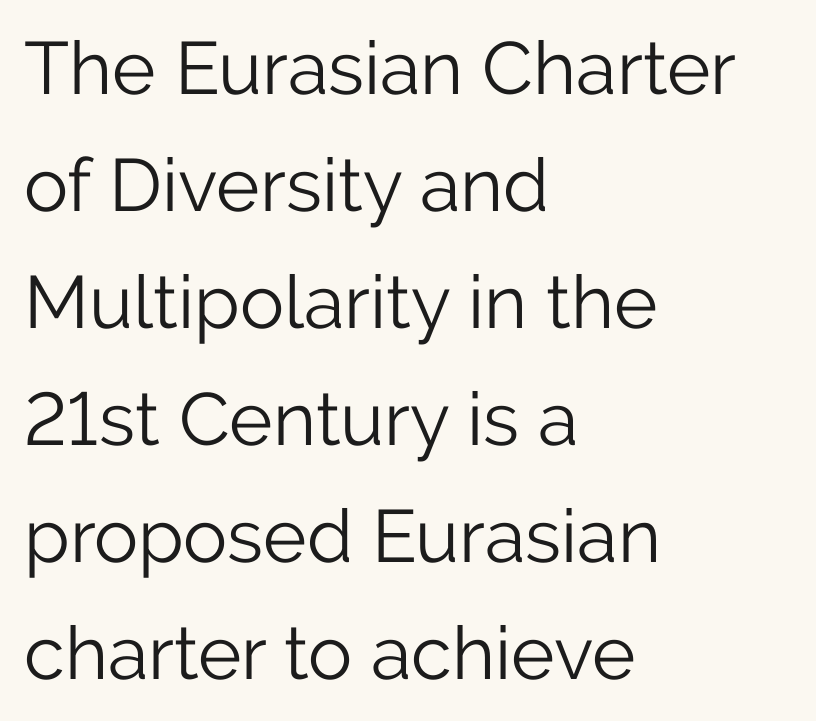
Compared with a centered layout, this one pins lines to the left instead. The type sits square on the baseline with zero lean. Letter spacing: default. Here the designer chose a conventional face with non-uniform glyph widths.
